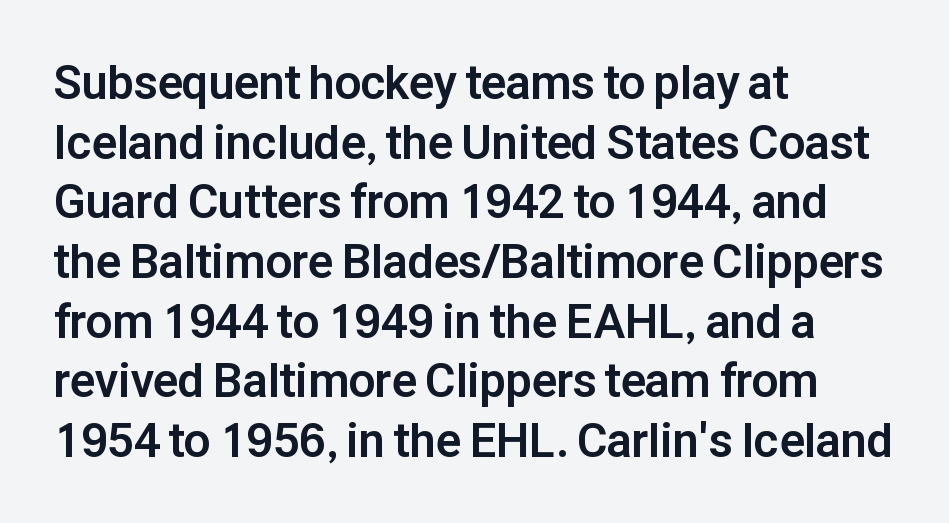
No italicization has been applied; the sample stays upright. Beneath every word, the page is bare. Tracking here is standard; glyphs follow each other at the usual distance. If you drew a ruler down the left edge, every line would touch it. Does the weight exceed regular? Yes, all the way to bold. Quick note: interline space is typical.
